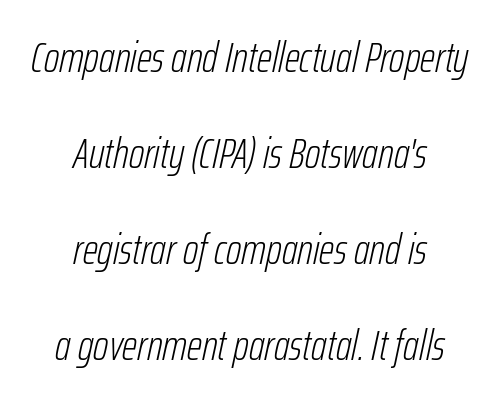
The image shows 43 px light, condensed type, italic (leaning right); set centered, loose line spacing (2.23x), normal letter spacing, not underlined; low stroke contrast and a medium x-height.
